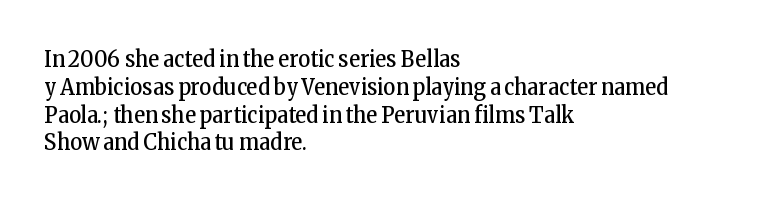
Italic: no, the glyphs are upright roman. Typeset ragged right — the left edge is the straight one. The gaps between neighbouring characters are ordinary and unremarkable. No letter is thick-stroked: the sample isn't bold. Lines of text with bare space underneath.
